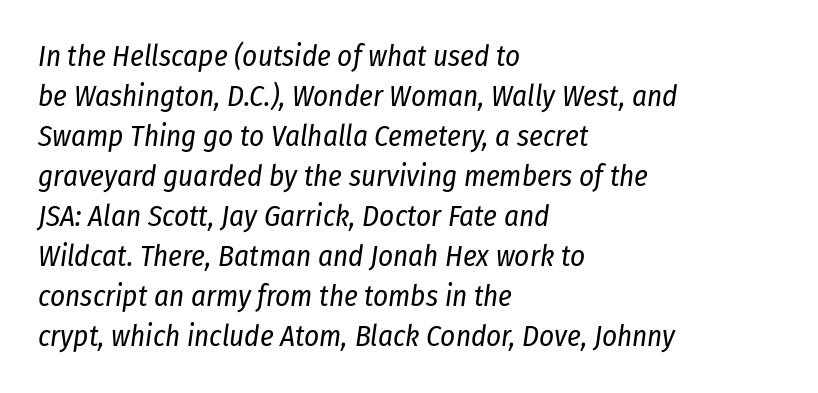
{"italic": "yes", "lean": "right", "slant_degrees": 8, "bold": "no", "weight": "regular", "width": "condensed", "stroke_contrast": "low", "x_height": "medium", "monospaced": "no", "underline": "no", "align": "left", "line_spacing": "normal", "line_spacing_ratio": 1.38, "letter_spacing": "normal", "letter_spacing_em": 0.0, "glyph_px": 29}
